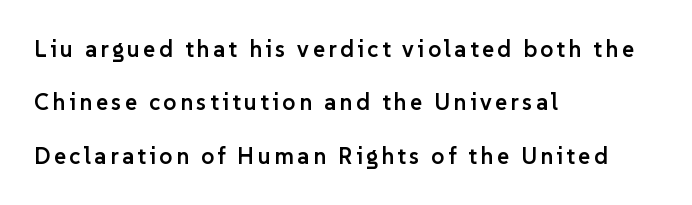
{"italic": "no", "bold": "semi", "underline": "no", "align": "left", "line_spacing": "loose", "line_spacing_ratio": 2.32, "glyph_px": 23}
